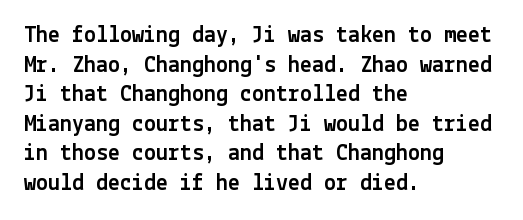
Q: Is the text italic (slanted)? A: No, it is upright.
Q: Is the text underlined? A: No.
Q: How is the paragraph aligned? A: Left-aligned.
Q: Is the spacing between letters normal or unusually wide? A: Normal.
